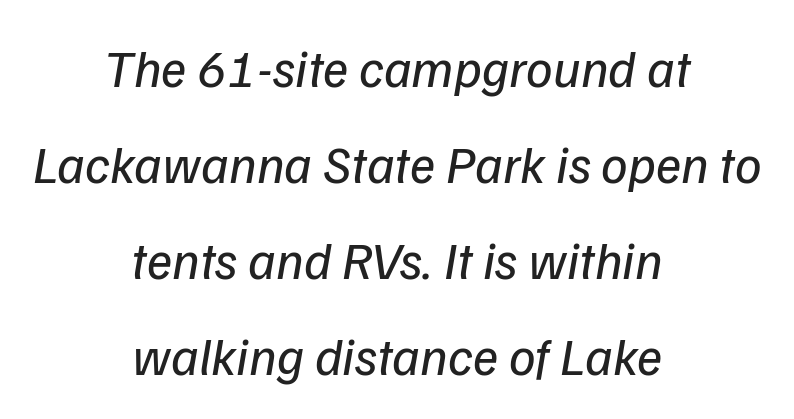
Layout note: lines centered. Stroke terminals: plain, sans-serif. The weight would be labelled regular, book, light, or lighter still. The gaps between neighbouring characters are ordinary and unremarkable.
